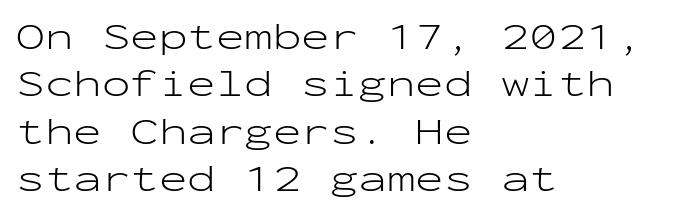
Q: Is the text bold? A: No.
Q: Is the text italic (slanted)? A: No, it is upright.
Q: Is the typeface a serif or a sans-serif typeface? A: Sans-serif.
Q: Is the text underlined? A: No.
Q: How is the paragraph aligned? A: Left-aligned.
Q: Is the spacing between letters normal or unusually wide? A: Normal.
Q: Is the spacing between lines tight, normal or loose? A: Normal.
Q: Width (condensed, normal, or wide)? A: Wide.
Q: Stroke contrast? A: Low.
Q: x-height? A: Medium.
Q: Monospaced? A: Yes.
